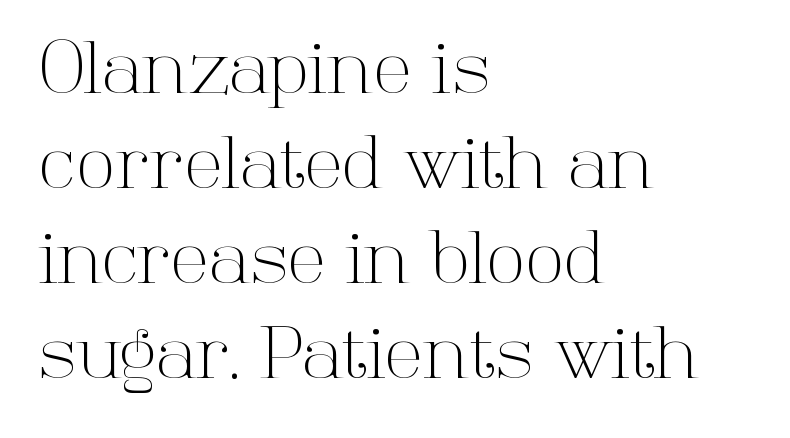
Glyph-to-glyph distance matches everyday printed text. Descender tails drop into unmarked territory. Serifs: yes, visible at the terminals of the letterforms. Normally led — the rows are evenly, conventionally spaced.
